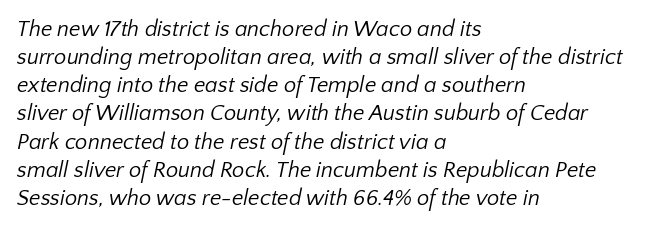
Q: Is the text bold? A: No.
Q: Is the text underlined? A: No.
Q: How is the paragraph aligned? A: Left-aligned.
Q: Is the spacing between letters normal or unusually wide? A: Normal.
Q: Is the spacing between lines tight, normal or loose? A: Normal.
